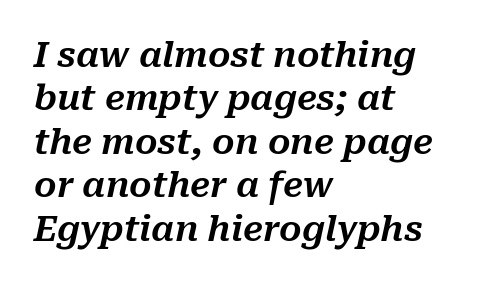
Underlining? Definitely not there. Style check: oblique. The passage shown is typed in a proportional face where columns would drift. Tracking value appears to be zero — textbook default spacing. This sample is left-justified, so line endings fall wherever the words run out.
